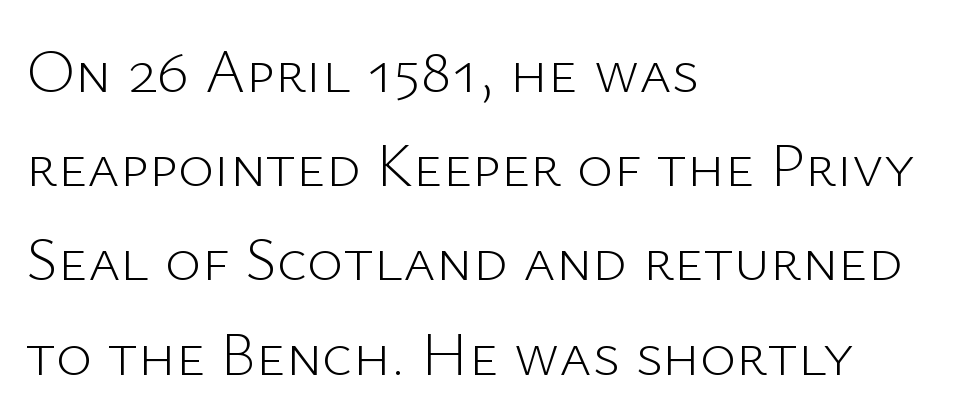
Q: Is the text bold? A: No.
Q: Is the text italic (slanted)? A: No, it is upright.
Q: Is the typeface a serif or a sans-serif typeface? A: Sans-serif.
Q: Is the text underlined? A: No.
Q: How is the paragraph aligned? A: Left-aligned.
Q: Is the spacing between letters normal or unusually wide? A: Normal.
Q: Is the spacing between lines tight, normal or loose? A: Normal.
Q: Width (condensed, normal, or wide)? A: Normal.
Q: Stroke contrast? A: Low.
Q: x-height? A: Medium.
Q: Monospaced? A: No.
